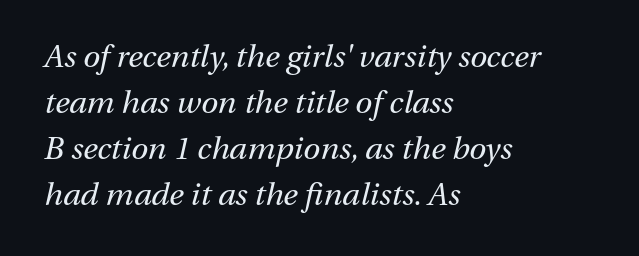
Compared with a typical body face, this is equally light or lighter still. The zone under the glyphs is completely vacant. Compared with a centered layout, this one pins lines to the left instead. A typesetter would call this proportional, since set widths differ per character. Letter spacing: default.
